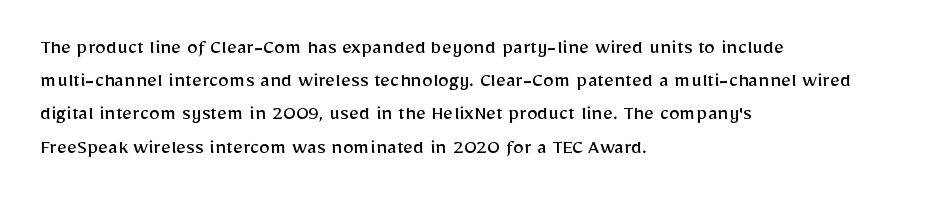
Tall strokes in this sample are plumb rather than angled. Weight: regular or lighter. Tracking value appears to be zero — textbook default spacing. The passage shown stacks its lines at a standard gap. The lines in this sample share a left origin and differ only in where they stop. Anything drawn beneath the words? Only blank space.
